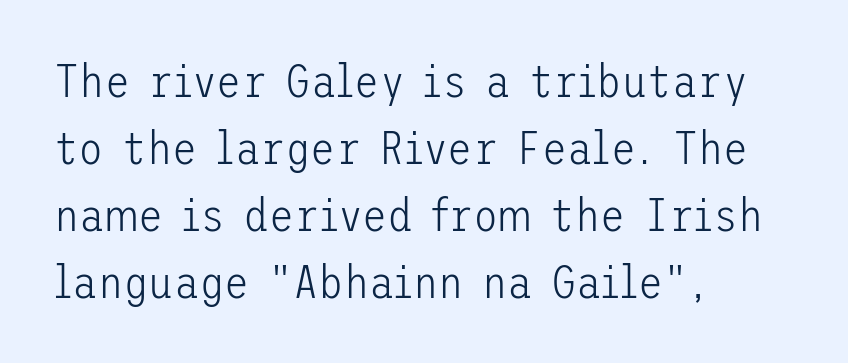
The vertical gap from one line to the next is medium. The letterforms sit shoulder to shoulder at normal distance. Leftover space on each line is placed entirely after the last word. Every character sits straight up, as roman type does. Descenders hang freely into open space. I'd call this a sans setting — the letters go barefoot.
